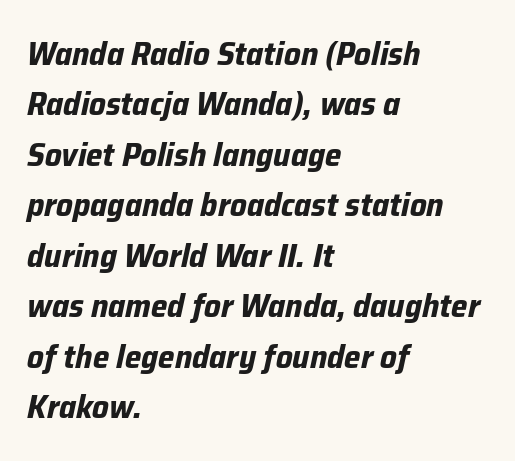
{"italic": "yes", "lean": "right", "slant_degrees": 12, "bold": "yes", "weight": "bold", "width": "normal", "stroke_contrast": "low", "x_height": "medium", "monospaced": "no", "underline": "no", "align": "left", "line_spacing": "normal", "line_spacing_ratio": 1.53, "letter_spacing": "normal", "letter_spacing_em": 0.0, "glyph_px": 33}
